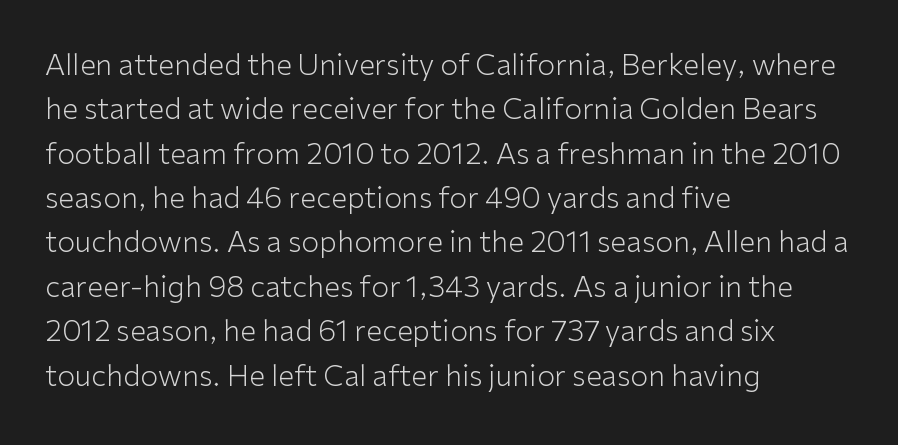
Q: Is the text bold? A: No.
Q: Is the text italic (slanted)? A: No, it is upright.
Q: Is the typeface a serif or a sans-serif typeface? A: Sans-serif.
Q: Is the text underlined? A: No.
Q: How is the paragraph aligned? A: Left-aligned.
Q: Is the spacing between letters normal or unusually wide? A: Normal.
Q: Is the spacing between lines tight, normal or loose? A: Normal.
Q: Width (condensed, normal, or wide)? A: Normal.
Q: Stroke contrast? A: Low.
Q: x-height? A: Medium.
Q: Monospaced? A: No.
